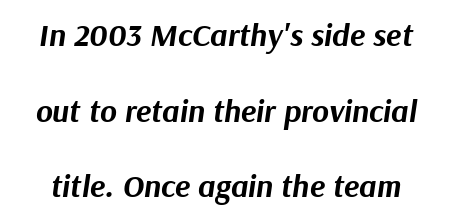
The image shows 32 px bold type, italic (leaning right); set loose line spacing (2.36x), normal letter spacing, not underlined; medium stroke contrast and a medium x-height.
